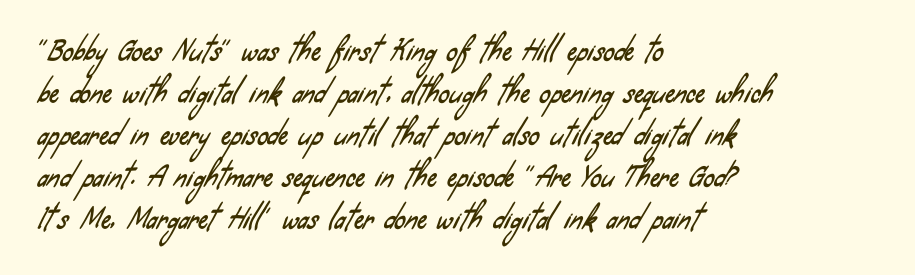
Q: Is the text underlined? A: No.
Q: How is the paragraph aligned? A: Left-aligned.
Q: Is the spacing between letters normal or unusually wide? A: Normal.
Q: Is the spacing between lines tight, normal or loose? A: Normal.
